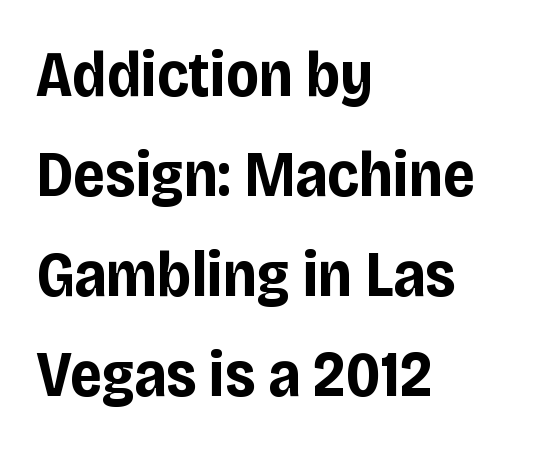
The image shows 64 px bold, condensed sans-serif type, upright; set left-aligned, normal line spacing (1.56x), normal letter spacing, not underlined; low stroke contrast and a large x-height.
